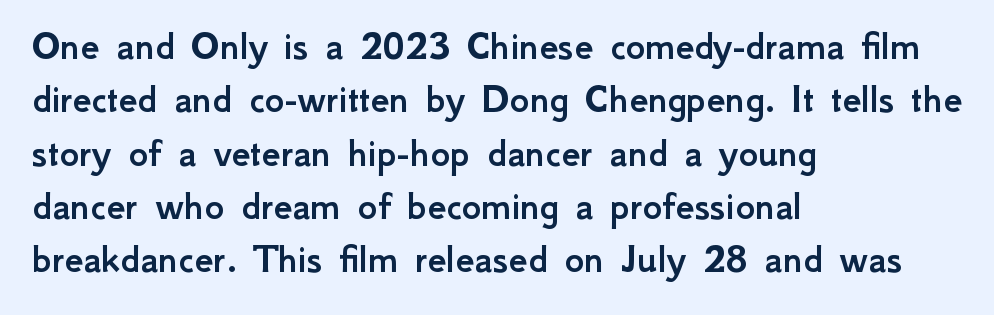
The image shows 42 px sans-serif type, upright; set left-aligned, normal line spacing (1.27x), normal letter spacing, not underlined; low stroke contrast and a small x-height.
